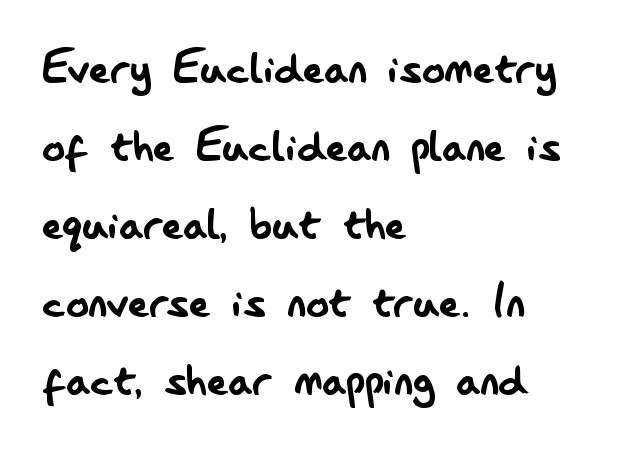
The image shows 57 px regular-weight, condensed sans-serif type, upright; set left-aligned, normal line spacing (1.37x), normal letter spacing, not underlined; low stroke contrast and a small x-height.
